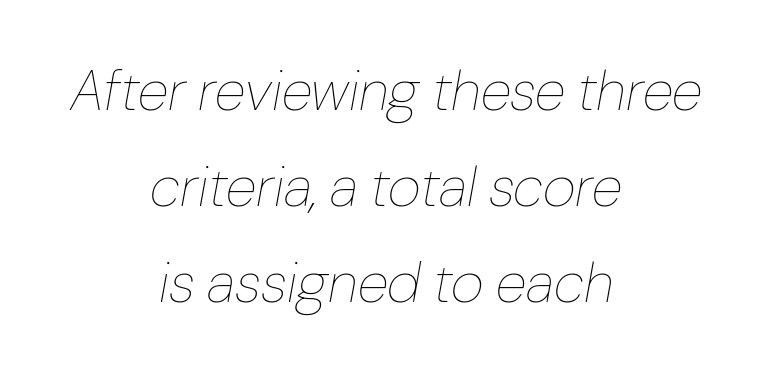
{"italic": "yes", "lean": "right", "slant_degrees": 10, "bold": "no", "weight": "thin", "width": "normal", "stroke_contrast": "low", "x_height": "medium", "monospaced": "no", "underline": "no", "align": "center", "line_spacing": "normal", "line_spacing_ratio": 1.68, "letter_spacing": "normal", "letter_spacing_em": 0.0, "glyph_px": 57}
